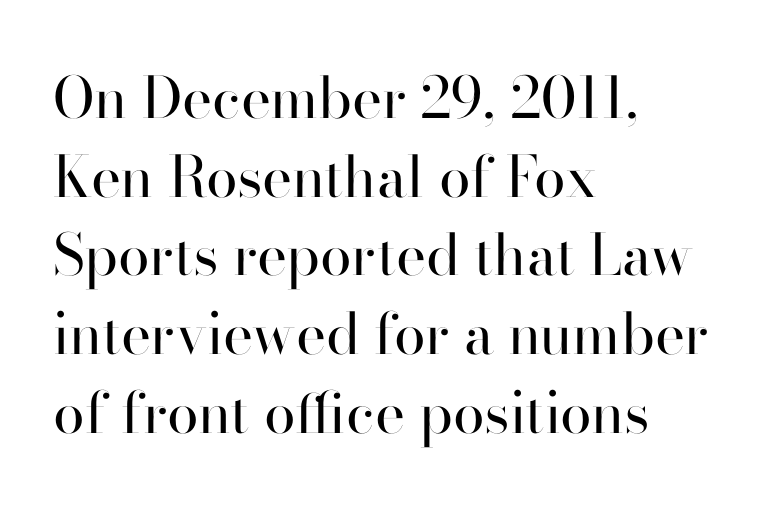
This sample keeps an unexceptional amount of space between lines. Is the type heavy? It reads as light-to-regular instead. The letters advance in unequal steps, a hallmark of proportional type. Is the letter spacing exaggerated? No — it looks like the ordinary default.
